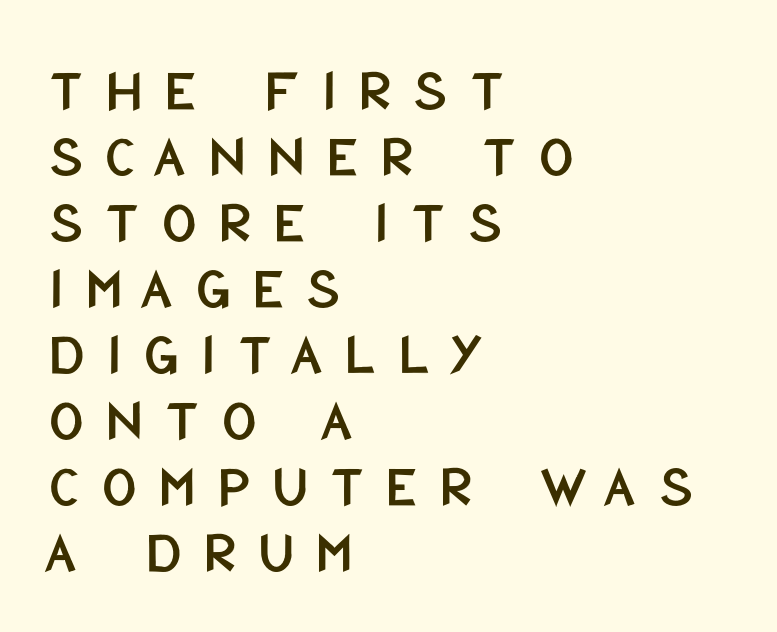
{"serif": "no", "italic": "no", "width": "condensed", "stroke_contrast": "low", "x_height": "large", "monospaced": "no", "underline": "no", "align": "left", "line_spacing": "tight", "line_spacing_ratio": 1.1, "letter_spacing": "wide", "letter_spacing_em": 0.37, "glyph_px": 60}
